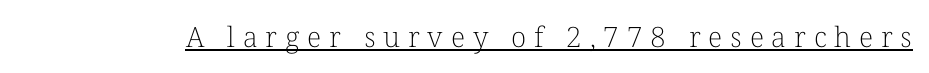
Look at the tracking — it's clearly loosened, letters drifting apart. This is serif lettering, the kind often seen in printed books. Heaviness? Minimal to ordinary, like unemphasized prose. Character widths vary here, with narrow letters taking less room than wide ones. Ascenders rise straight up at ninety degrees. Glance below the letters and you will spot a drawn line.
